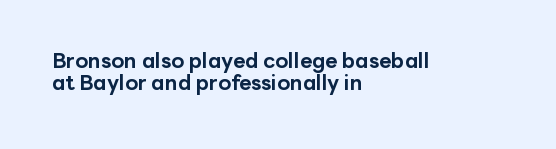
Q: Is the text bold? A: Yes.
Q: Is the text italic (slanted)? A: No, it is upright.
Q: Is the text underlined? A: No.
Q: How is the paragraph aligned? A: Left-aligned.
Q: Is the spacing between letters normal or unusually wide? A: Normal.
Q: Is the spacing between lines tight, normal or loose? A: Tight.
